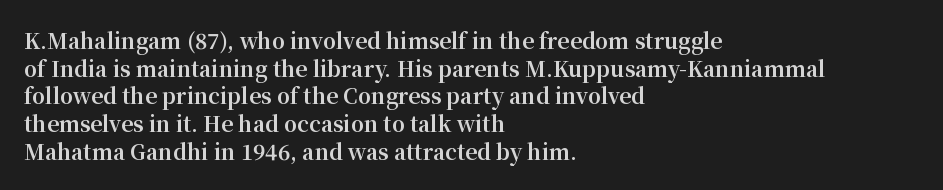
{"italic": "no", "bold": "yes", "underline": "no", "align": "left", "line_spacing": "normal", "line_spacing_ratio": 1.32, "letter_spacing": "normal", "letter_spacing_em": 0.0, "glyph_px": 21}
